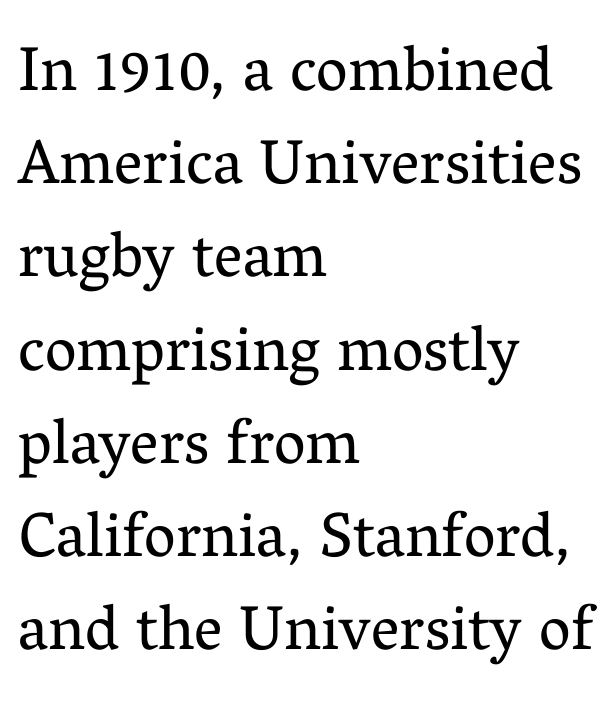
{"serif": "yes", "italic": "no", "bold": "no", "weight": "regular", "width": "normal", "stroke_contrast": "medium", "x_height": "medium", "monospaced": "no", "underline": "no", "align": "left", "line_spacing": "normal", "line_spacing_ratio": 1.48, "letter_spacing": "normal", "letter_spacing_em": 0.0, "glyph_px": 63}
